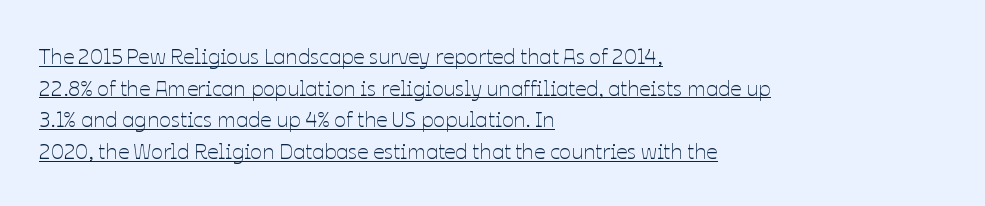
The image shows 22 px text type, upright; set left-aligned, normal line spacing (1.44x), normal letter spacing, underlined.
